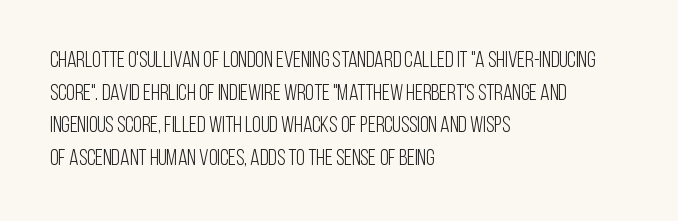
Rows of type keep a routine distance in the vertical direction. The space beneath each line is pristine and unruled. Which margin do the lines hug? The left one — the right edge is uneven. The letterforms sit shoulder to shoulder at normal distance.
